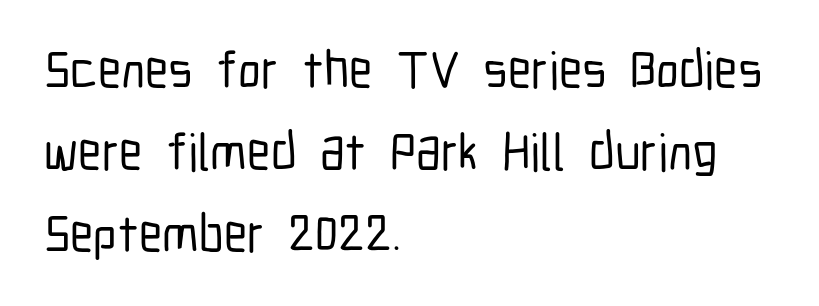
{"serif": "no", "italic": "no", "width": "condensed", "stroke_contrast": "low", "x_height": "medium", "monospaced": "no", "underline": "no", "align": "left", "line_spacing": "normal", "line_spacing_ratio": 1.58, "letter_spacing": "normal", "letter_spacing_em": 0.0, "glyph_px": 52}
